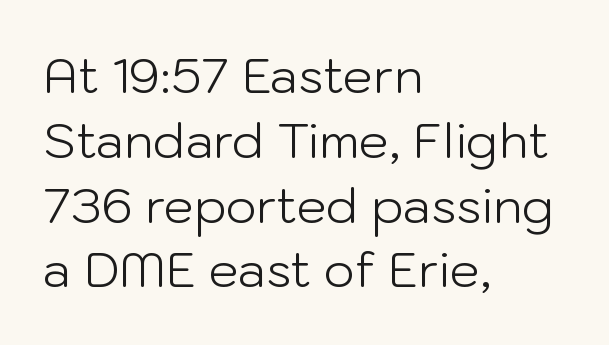
Q: Is the text bold? A: No.
Q: Is the text italic (slanted)? A: No, it is upright.
Q: Is the typeface a serif or a sans-serif typeface? A: Sans-serif.
Q: Is the text underlined? A: No.
Q: How is the paragraph aligned? A: Left-aligned.
Q: Is the spacing between letters normal or unusually wide? A: Normal.
Q: Is the spacing between lines tight, normal or loose? A: Normal.
Q: Width (condensed, normal, or wide)? A: Normal.
Q: Stroke contrast? A: Low.
Q: x-height? A: Medium.
Q: Monospaced? A: No.
